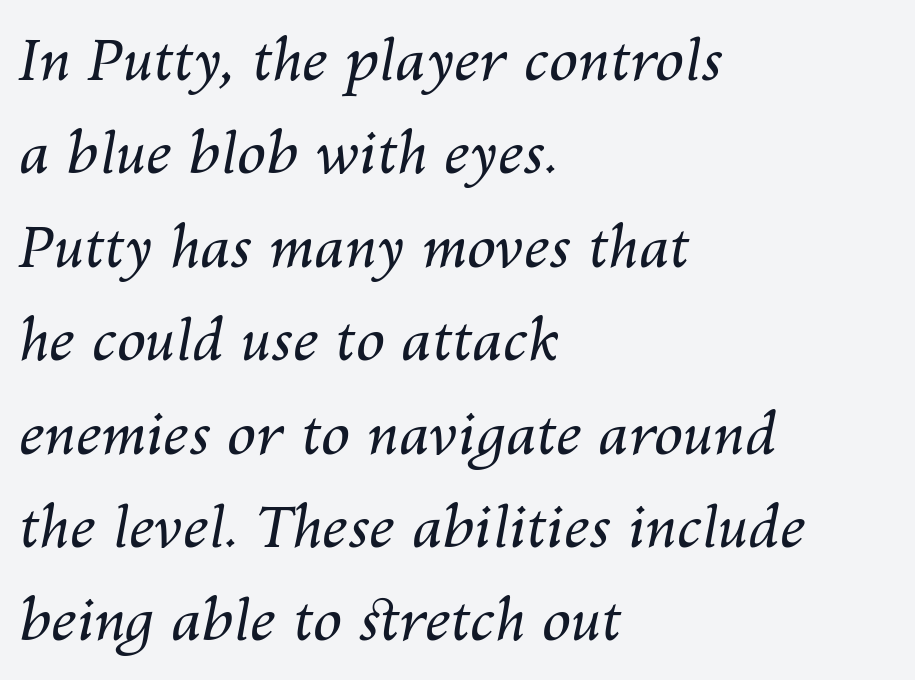
Q: Is the text bold? A: No.
Q: Is the text italic (slanted)? A: Yes, it leans right by about 10 degrees.
Q: Is the text underlined? A: No.
Q: How is the paragraph aligned? A: Left-aligned.
Q: Is the spacing between letters normal or unusually wide? A: Normal.
Q: Is the spacing between lines tight, normal or loose? A: Normal.
Q: Width (condensed, normal, or wide)? A: Normal.
Q: Stroke contrast? A: Medium.
Q: x-height? A: Medium.
Q: Monospaced? A: No.
